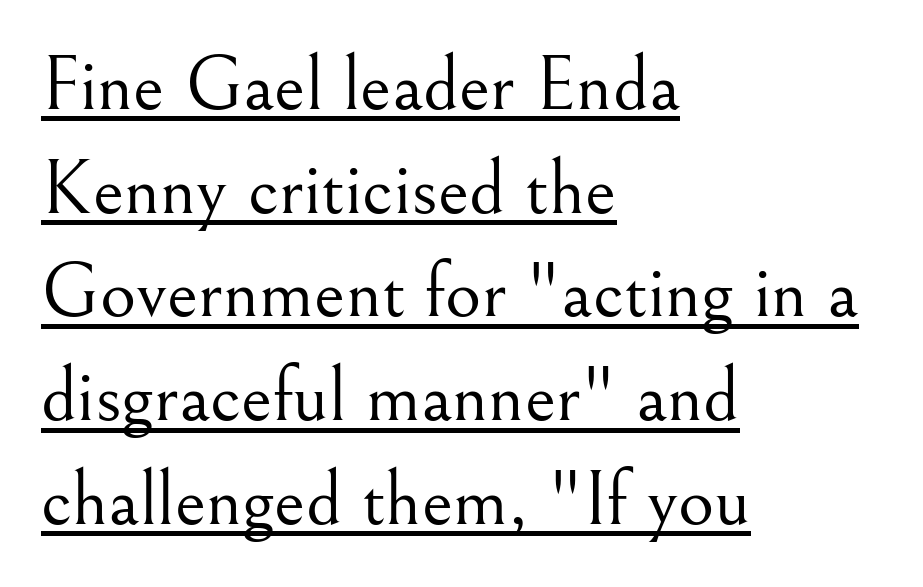
{"serif": "yes", "italic": "no", "bold": "no", "weight": "light", "width": "normal", "stroke_contrast": "medium", "x_height": "small", "monospaced": "no", "underline": "yes", "align": "left", "line_spacing": "normal", "line_spacing_ratio": 1.33, "letter_spacing": "normal", "letter_spacing_em": 0.0, "glyph_px": 78}
